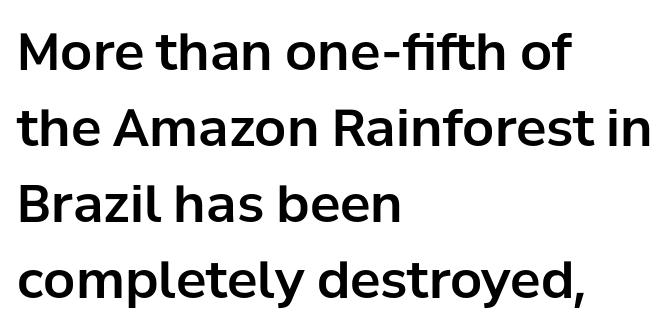
The image shows 51 px sans-serif type, upright; set left-aligned, normal line spacing (1.49x), normal letter spacing, not underlined; low stroke contrast and a medium x-height.
